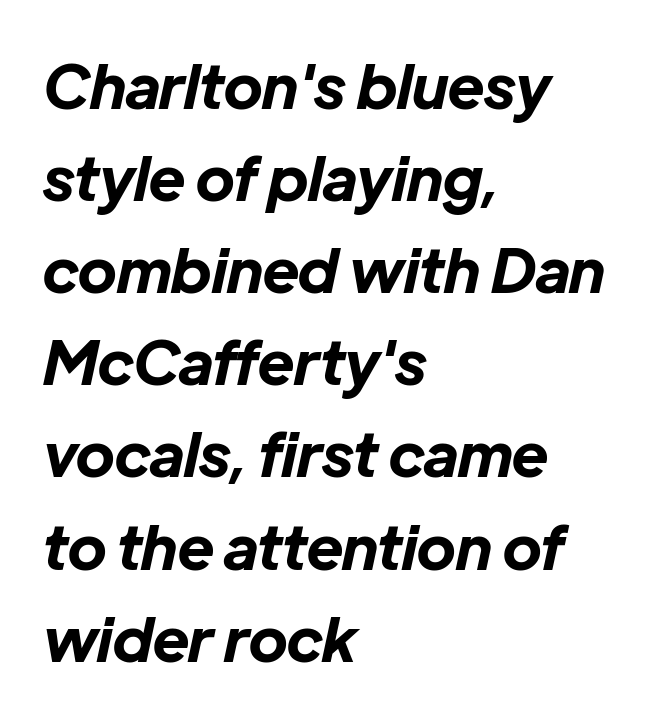
The image shows 61 px bold type, italic (leaning right); set left-aligned, normal line spacing (1.51x), normal letter spacing, not underlined; low stroke contrast and a medium x-height.
